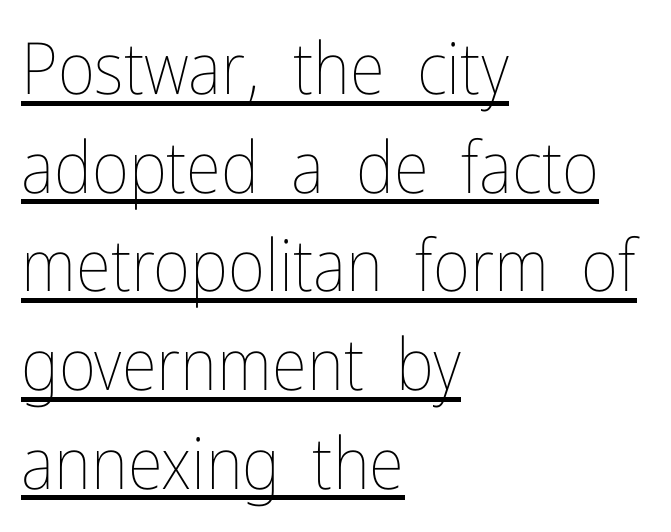
{"italic": "no", "bold": "no", "weight": "thin", "width": "condensed", "stroke_contrast": "low", "x_height": "medium", "monospaced": "no", "underline": "yes", "align": "left", "line_spacing": "normal", "line_spacing_ratio": 1.37, "letter_spacing": "normal", "letter_spacing_em": 0.0, "glyph_px": 72}
